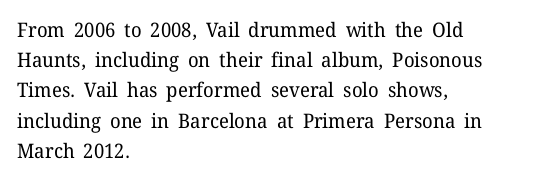
Q: Is the text bold? A: No.
Q: Is the text italic (slanted)? A: No, it is upright.
Q: Is the text underlined? A: No.
Q: How is the paragraph aligned? A: Left-aligned.
Q: Is the spacing between letters normal or unusually wide? A: Normal.
Q: Is the spacing between lines tight, normal or loose? A: Normal.
